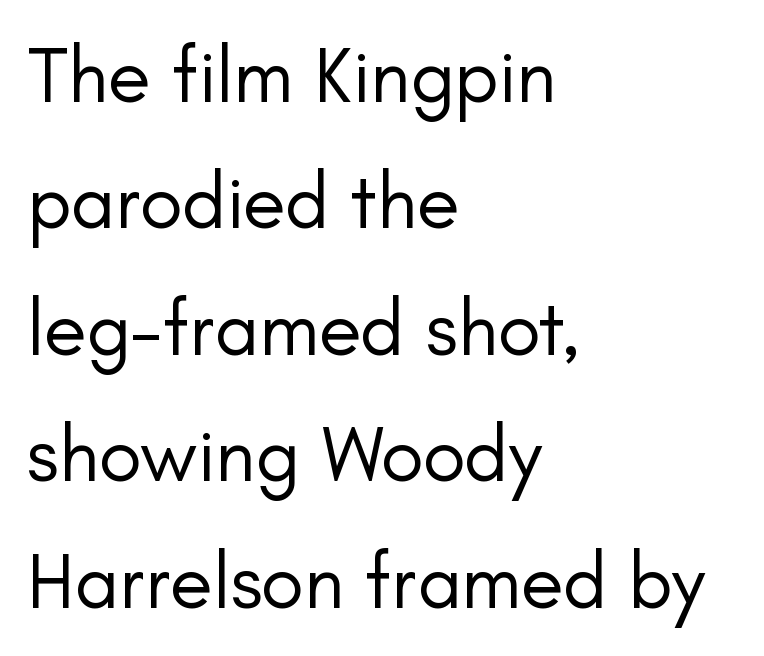
The image shows 79 px regular-weight sans-serif type, upright; set left-aligned, normal line spacing (1.6x), normal letter spacing, not underlined; low stroke contrast and a small x-height.
